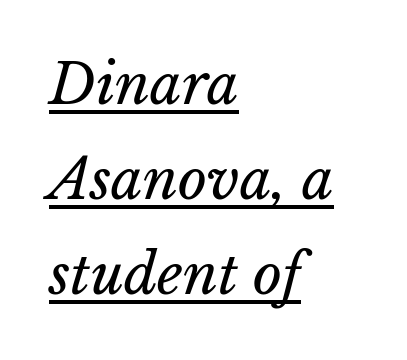
The rendering uses natural spacing where letterforms have individual widths. Quick note: interline space is typical. Leftover space on each line is placed entirely after the last word. A light-to-regular cut is what we see here. The gaps between neighbouring characters are ordinary and unremarkable.
